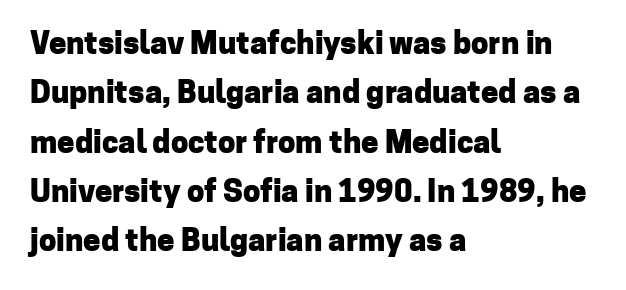
In terms of letterform style, serifs are entirely absent. Has an underline been added? It has not. Plenty of ink on the page — the face is bold. Here the designer chose a conventional face with non-uniform glyph widths. The gaps between neighbouring characters are ordinary and unremarkable.
